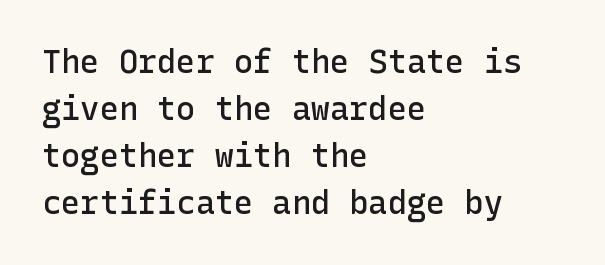
The image shows 32 px semibold sans-serif type, upright; set left-aligned, normal line spacing (1.47x), normal letter spacing, not underlined; low stroke contrast and a medium x-height.
